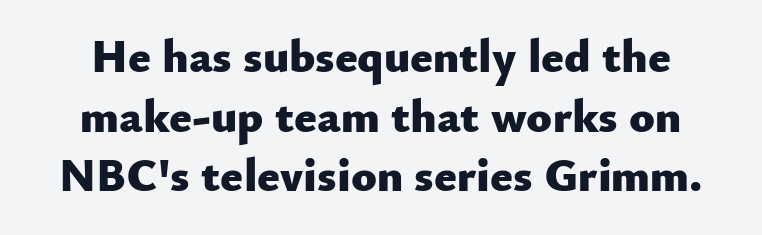
Q: Is the text bold? A: Yes.
Q: Is the text italic (slanted)? A: No, it is upright.
Q: Is the typeface a serif or a sans-serif typeface? A: Sans-serif.
Q: Is the text underlined? A: No.
Q: Is the spacing between letters normal or unusually wide? A: Normal.
Q: Is the spacing between lines tight, normal or loose? A: Normal.
Q: Width (condensed, normal, or wide)? A: Normal.
Q: Stroke contrast? A: Low.
Q: x-height? A: Small.
Q: Monospaced? A: No.
